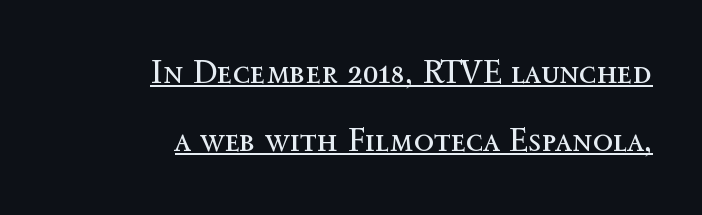
The image shows 33 px regular-weight type, upright; set right-aligned, loose line spacing (2.05x), normal letter spacing, underlined; a medium x-height.
